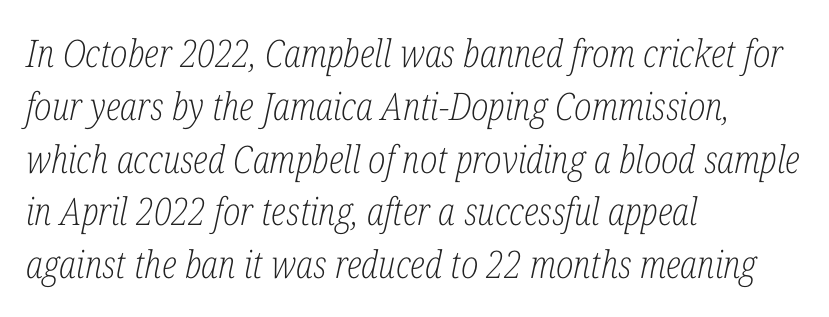
{"serif": "yes", "italic": "yes", "lean": "right", "slant_degrees": 12, "bold": "no", "weight": "light", "width": "condensed", "stroke_contrast": "low", "x_height": "medium", "monospaced": "no", "underline": "no", "align": "left", "line_spacing": "normal", "line_spacing_ratio": 1.39, "letter_spacing": "normal", "letter_spacing_em": 0.0, "glyph_px": 38}
